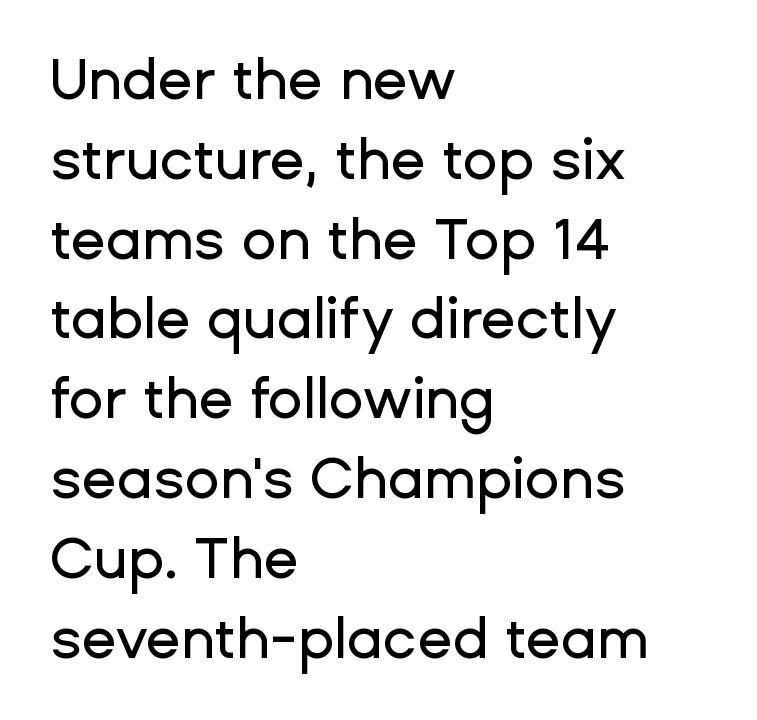
Q: Is the text italic (slanted)? A: No, it is upright.
Q: Is the typeface a serif or a sans-serif typeface? A: Sans-serif.
Q: Is the text underlined? A: No.
Q: How is the paragraph aligned? A: Left-aligned.
Q: Is the spacing between letters normal or unusually wide? A: Normal.
Q: Is the spacing between lines tight, normal or loose? A: Normal.
Q: Width (condensed, normal, or wide)? A: Normal.
Q: Stroke contrast? A: Low.
Q: x-height? A: Medium.
Q: Monospaced? A: No.
